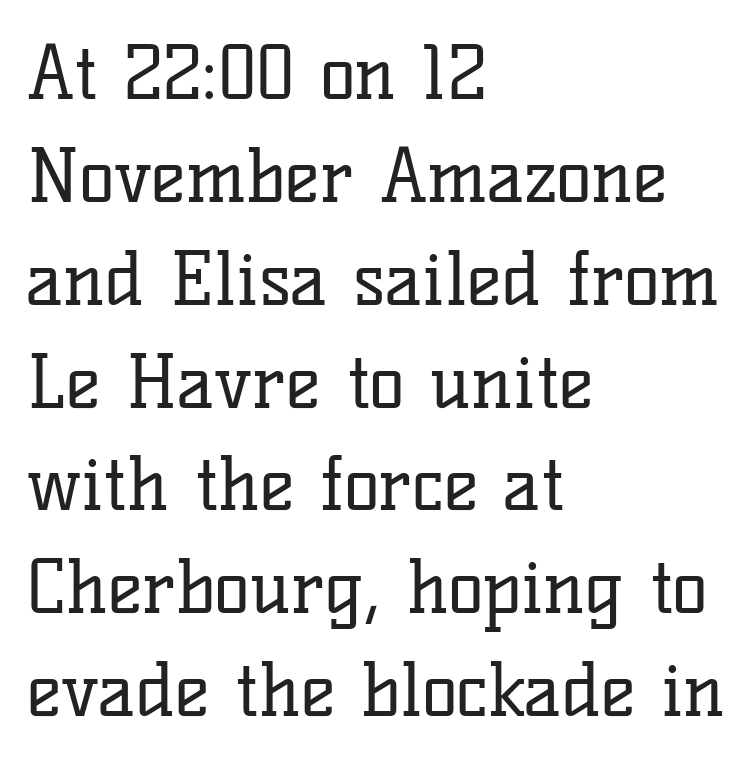
The image shows 74 px regular-weight serif type, upright; set left-aligned, normal line spacing (1.39x), normal letter spacing, not underlined; low stroke contrast and a medium x-height.
